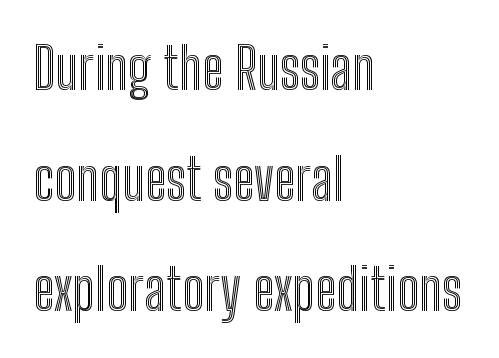
{"italic": "no", "width": "condensed", "x_height": "medium", "monospaced": "no", "underline": "no", "align": "left", "line_spacing": "loose", "line_spacing_ratio": 1.94, "letter_spacing": "normal", "letter_spacing_em": 0.0, "glyph_px": 57}
